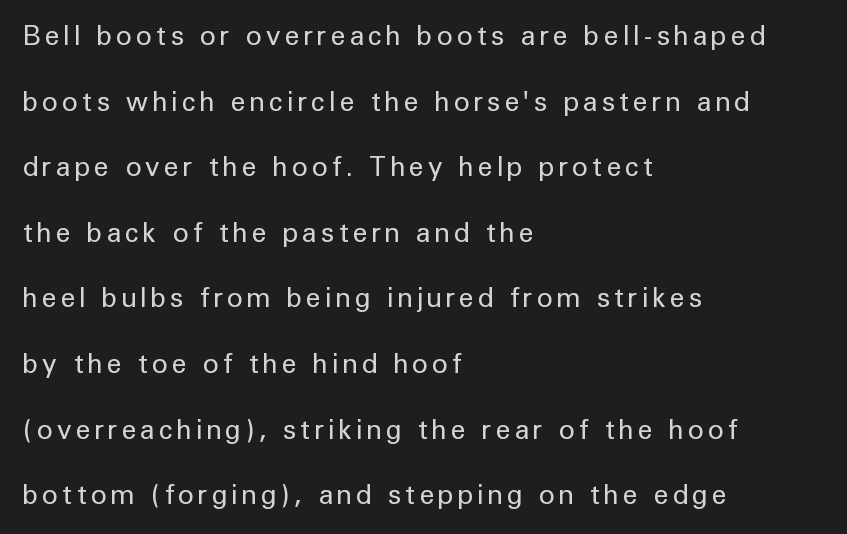
{"italic": "no", "bold": "no", "underline": "no", "align": "left", "line_spacing": "loose", "line_spacing_ratio": 2.43, "glyph_px": 27}
